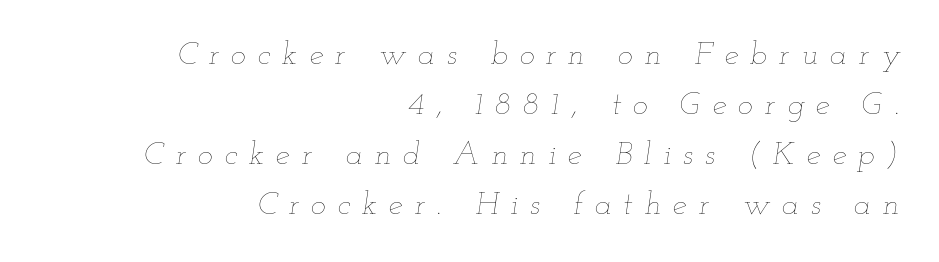
{"italic": "yes", "lean": "right", "slant_degrees": 12, "bold": "no", "weight": "thin", "width": "wide", "stroke_contrast": "low", "x_height": "small", "monospaced": "no", "underline": "no", "align": "right", "line_spacing": "normal", "line_spacing_ratio": 1.56, "letter_spacing": "wide", "letter_spacing_em": 0.37, "glyph_px": 32}
